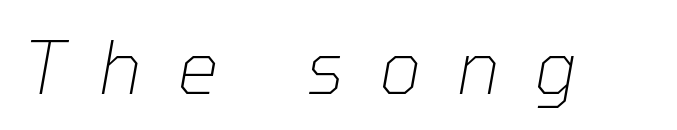
{"italic": "yes", "lean": "right", "slant_degrees": 10, "bold": "no", "weight": "thin", "width": "normal", "stroke_contrast": "low", "x_height": "medium", "monospaced": "no", "underline": "no", "letter_spacing": "wide", "letter_spacing_em": 0.48, "glyph_px": 73}
